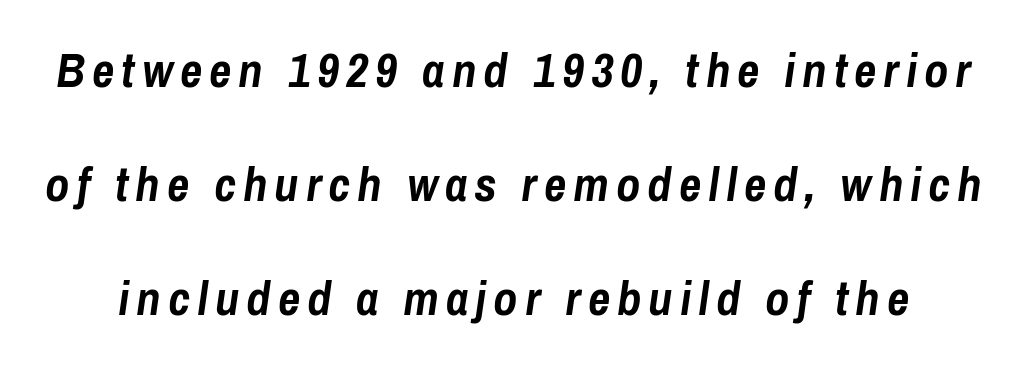
Strokes here are thick enough to call this a true bold. Is this a fixed-width face? No — the glyphs have proportional, varying widths. Looking at the ascenders, they clearly lean. Students, observe: this is what heavily led, spacious text looks like. Letters rest on an invisible, unmarked baseline.
